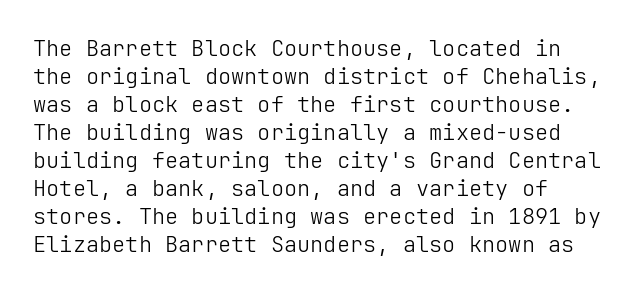
No extra ink here — the face is not bold. Students, observe: this is what conventionally led text looks like. Visually the block forms a straight wall on the left and a jagged coastline on the right. Clear beneath every line of the passage.
